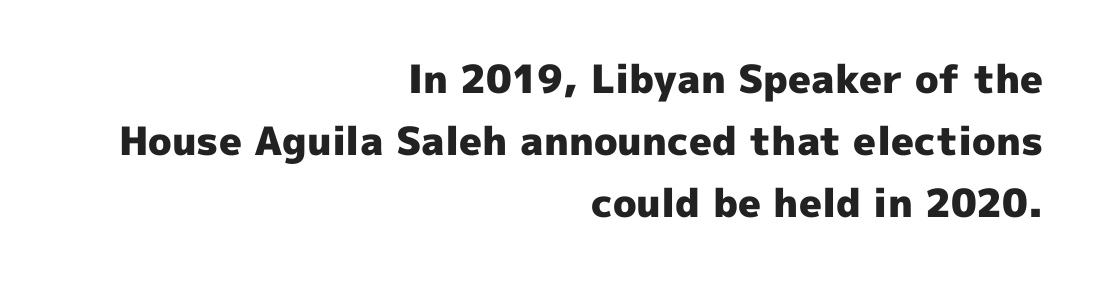
The image shows 39 px heavy sans-serif type, upright; set right-aligned, normal line spacing (1.59x), normal letter spacing, not underlined; a medium x-height.
